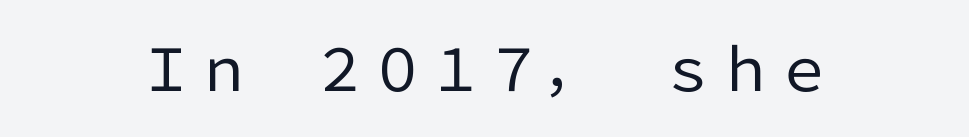
Q: Is the text bold? A: No.
Q: Is the text italic (slanted)? A: No, it is upright.
Q: Is the typeface a serif or a sans-serif typeface? A: Sans-serif.
Q: Is the text underlined? A: No.
Q: Is the spacing between letters normal or unusually wide? A: Normal.
Q: Width (condensed, normal, or wide)? A: Normal.
Q: Stroke contrast? A: Low.
Q: x-height? A: Medium.
Q: Monospaced? A: No.
